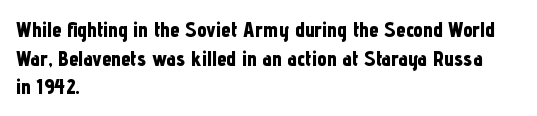
Notice how descenders clear the ascenders below comfortably — that's standard leading. Clear beneath every line of the passage. These lines are set flush left with a ragged right edge. The type sits square on the baseline with zero lean. Each word holds together tightly as a unit, with standard inter-letter gaps.
